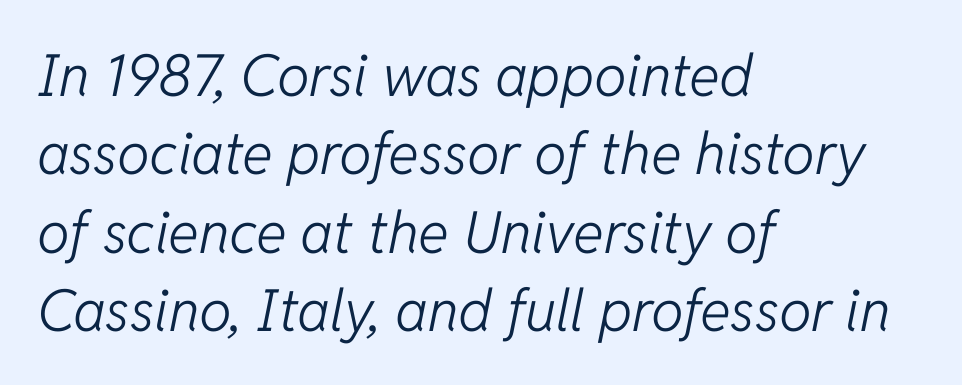
Visually the block forms a straight wall on the left and a jagged coastline on the right. Do the characters align in a grid? No, the font is proportional. Is this a heavy cut? Hardly; it is regular or lighter. Unmarked baselines from the first word to the last.
